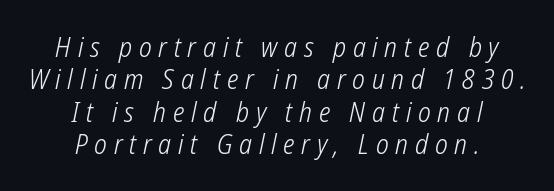
{"bold": "no", "underline": "no", "align": "center", "line_spacing_ratio": 1.2, "letter_spacing": "wide", "letter_spacing_em": 0.25, "glyph_px": 27}
